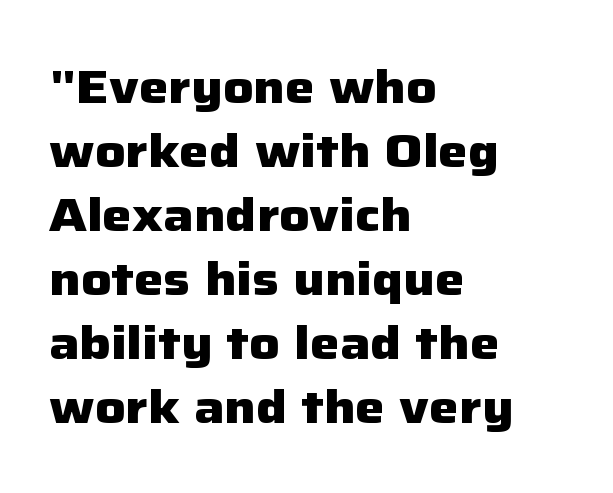
The image shows 47 px heavy sans-serif type, upright; set left-aligned, normal line spacing (1.36x), normal letter spacing, not underlined; low stroke contrast and a medium x-height.
